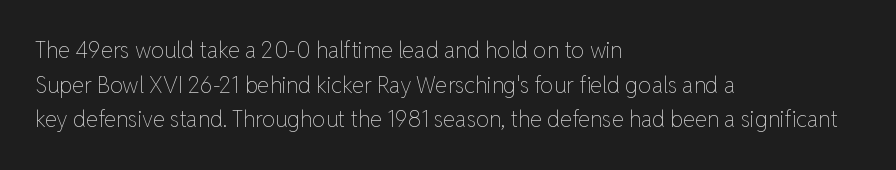
The image shows 22 px text type, upright; set left-aligned, normal line spacing (1.57x), normal letter spacing, not underlined.
